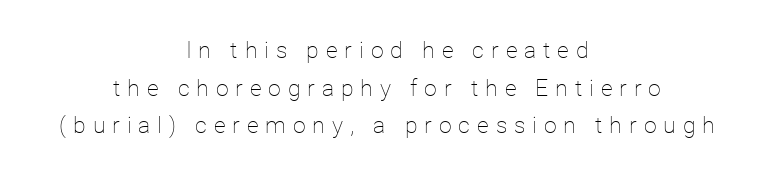
The image shows 23 px text type, upright; set centered, normal line spacing (1.64x), unusually wide letter spacing (+0.3 em), not underlined.
